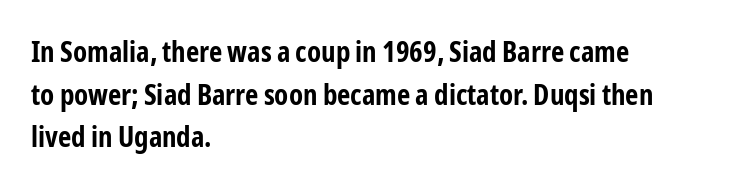
Weight: bold. Character widths vary here, with narrow letters taking less room than wide ones. This is the regular roman posture of the typeface. A bare baseline throughout the passage. You could call the tracking neutral — neither tight nor loose. Regarding serifs, this sample does without them.
